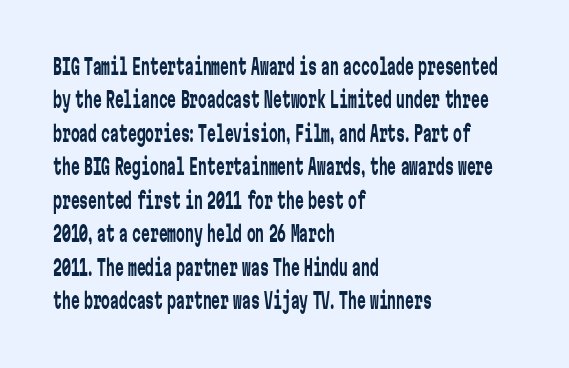
The image shows 22 px text type, upright; set left-aligned, normal line spacing (1.52x), normal letter spacing, not underlined.
